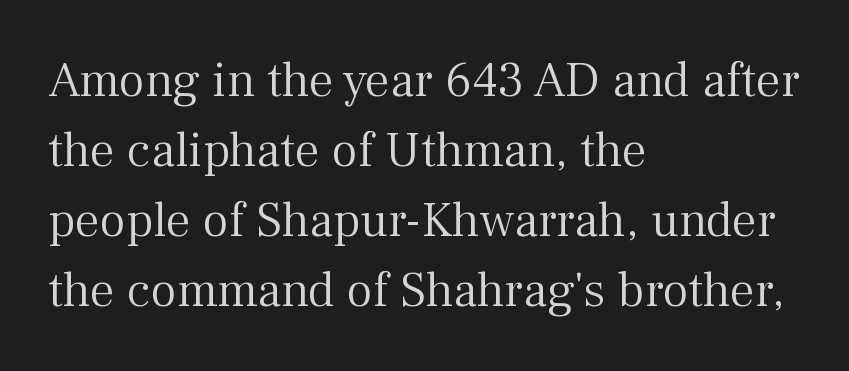
{"serif": "yes", "italic": "no", "bold": "no", "weight": "light", "width": "normal", "stroke_contrast": "medium", "x_height": "medium", "monospaced": "no", "underline": "no", "align": "left", "line_spacing": "normal", "line_spacing_ratio": 1.4, "letter_spacing": "normal", "letter_spacing_em": 0.0, "glyph_px": 50}
